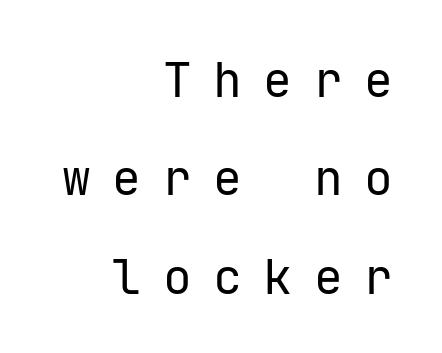
Every character sits straight up, as roman type does. Do the characters align in a grid? Yes, the font is monospaced. Typeset ragged left — the right edge is the straight one. If you measured baseline to baseline, you'd find a long distance. The strokes are not fattened; the text isn't bold. A clean baseline with only descenders dipping below it.
